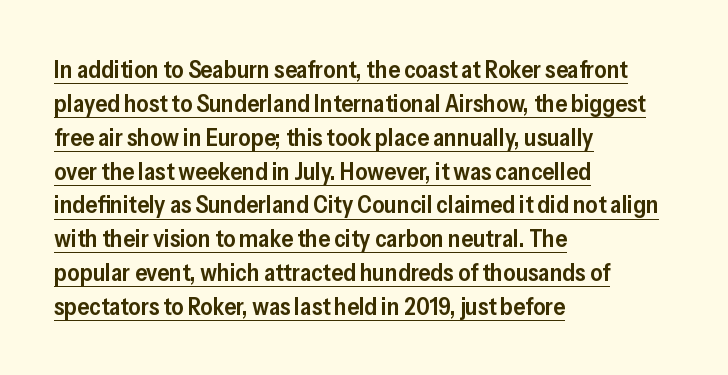
{"italic": "no", "bold": "semi", "underline": "yes", "align": "left", "line_spacing": "normal", "line_spacing_ratio": 1.41, "letter_spacing": "normal", "letter_spacing_em": 0.0, "glyph_px": 24}
